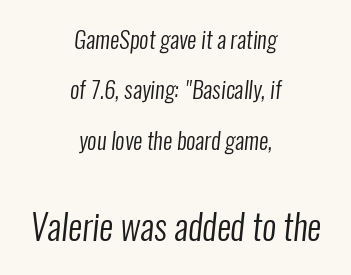
{"serif": "no", "bold": "no", "weight": "regular", "width": "condensed", "stroke_contrast": "low", "x_height": "medium", "monospaced": "no", "underline": "no", "align": "center", "line_spacing": "loose", "line_spacing_ratio": 2.19, "letter_spacing": "normal", "letter_spacing_em": 0.0, "larger_block": "second", "size_ratio": 1.52, "glyph_px": 35}
